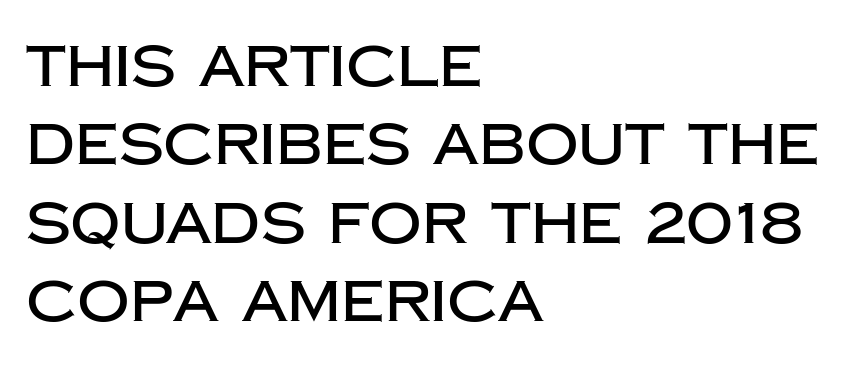
{"serif": "no", "italic": "no", "width": "normal", "stroke_contrast": "low", "x_height": "large", "monospaced": "no", "underline": "no", "align": "left", "line_spacing": "normal", "line_spacing_ratio": 1.35, "letter_spacing": "normal", "letter_spacing_em": 0.0, "glyph_px": 58}
